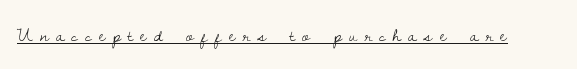
Q: Is the text bold? A: No.
Q: Is the text italic (slanted)? A: Yes.
Q: Is the text underlined? A: Yes.
Q: Is the spacing between letters normal or unusually wide? A: Unusually wide.
